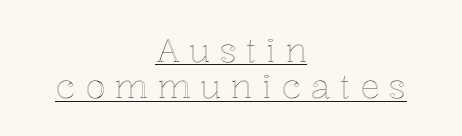
Q: Is the text italic (slanted)? A: No, it is upright.
Q: Is the text underlined? A: Yes.
Q: How is the paragraph aligned? A: Centered.
Q: Is the spacing between letters normal or unusually wide? A: Unusually wide.
Q: Is the spacing between lines tight, normal or loose? A: Tight.
Q: Width (condensed, normal, or wide)? A: Normal.
Q: x-height? A: Medium.
Q: Monospaced? A: No.
